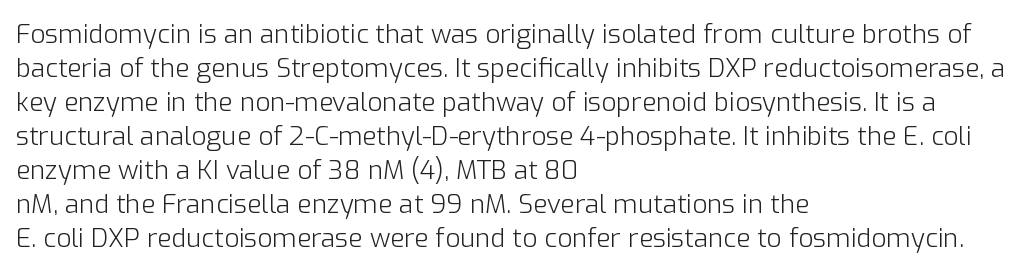
{"italic": "no", "bold": "no", "underline": "no", "align": "left", "line_spacing": "normal", "line_spacing_ratio": 1.31, "letter_spacing": "normal", "letter_spacing_em": 0.0, "glyph_px": 26}
